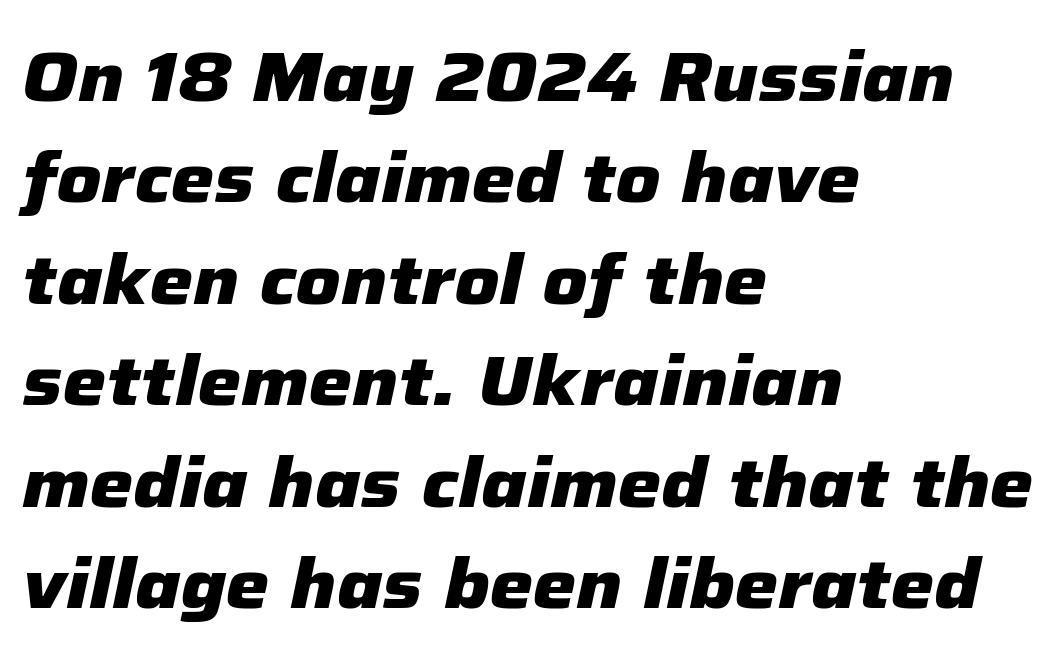
Q: Is the text bold? A: Yes.
Q: Is the text italic (slanted)? A: Yes, it leans right by about 12 degrees.
Q: Is the text underlined? A: No.
Q: How is the paragraph aligned? A: Left-aligned.
Q: Is the spacing between letters normal or unusually wide? A: Normal.
Q: Is the spacing between lines tight, normal or loose? A: Normal.
Q: Width (condensed, normal, or wide)? A: Normal.
Q: Stroke contrast? A: Low.
Q: x-height? A: Medium.
Q: Monospaced? A: No.
